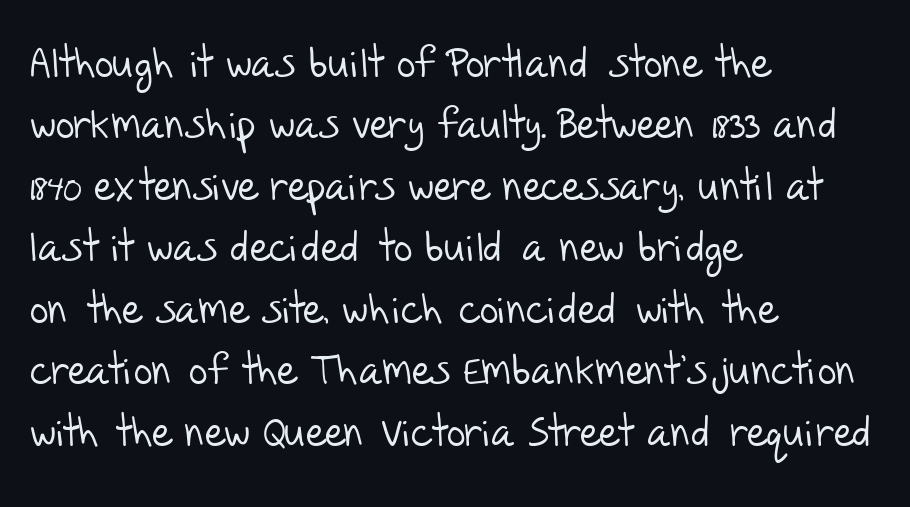
Q: Is the text bold? A: No.
Q: Is the typeface a serif or a sans-serif typeface? A: Sans-serif.
Q: Is the text underlined? A: No.
Q: How is the paragraph aligned? A: Left-aligned.
Q: Is the spacing between letters normal or unusually wide? A: Normal.
Q: Is the spacing between lines tight, normal or loose? A: Normal.
Q: Width (condensed, normal, or wide)? A: Normal.
Q: Stroke contrast? A: Low.
Q: x-height? A: Large.
Q: Monospaced? A: No.
